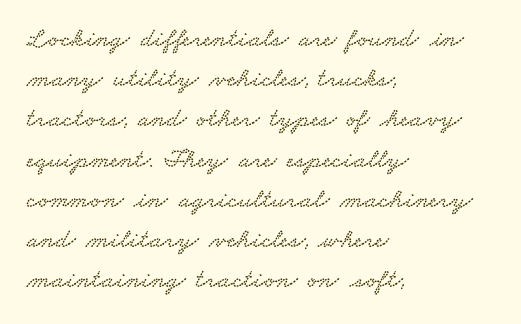
The image shows 27 px text type; set left-aligned, normal line spacing (1.49x), normal letter spacing, not underlined.
